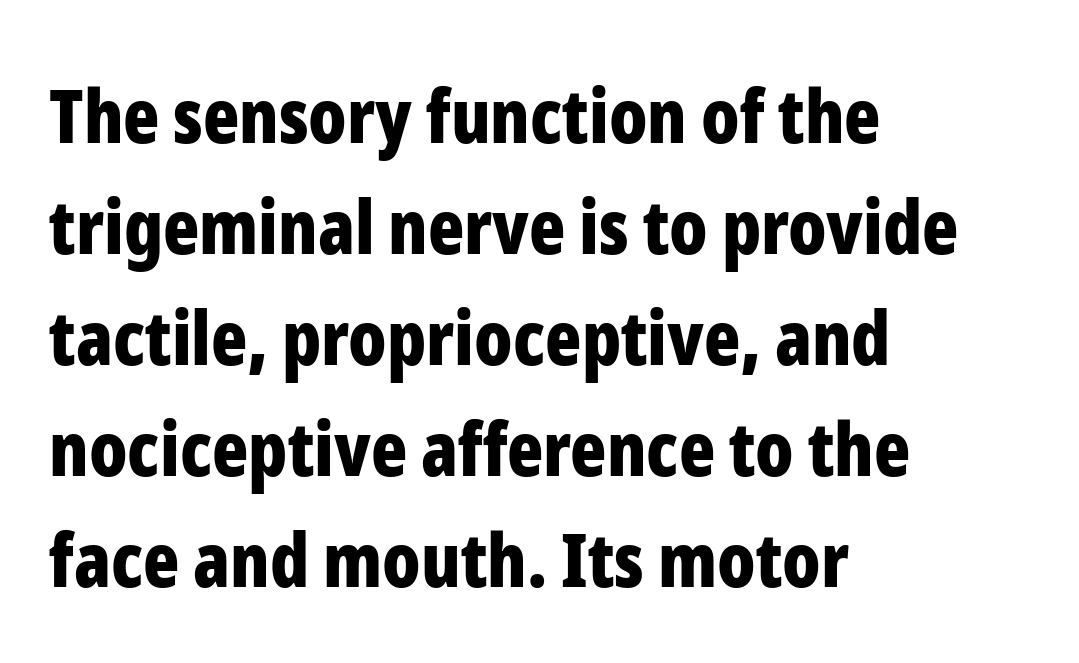
A clean baseline with only descenders dipping below it. These lines were composed using upright roman letters. The designer left line spacing at the default. Note the varied advance widths — an 'i' is clearly narrower than an 'm'. The line texture is even and compact thanks to regular tracking. The glyphs in this specimen are sans serif.
